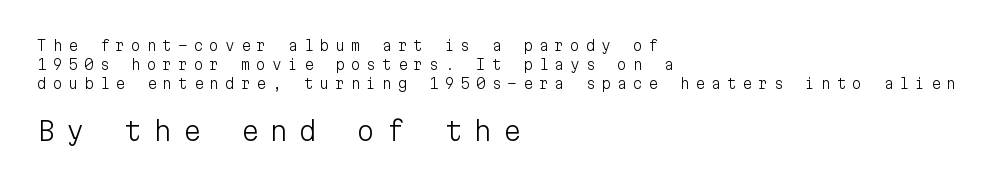
{"italic": "no", "bold": "no", "underline": "no", "align": "left", "line_spacing": "normal", "line_spacing_ratio": 1.36, "letter_spacing": "wide", "letter_spacing_em": 0.42, "larger_block": "second", "size_ratio": 1.86, "glyph_px": 26}
